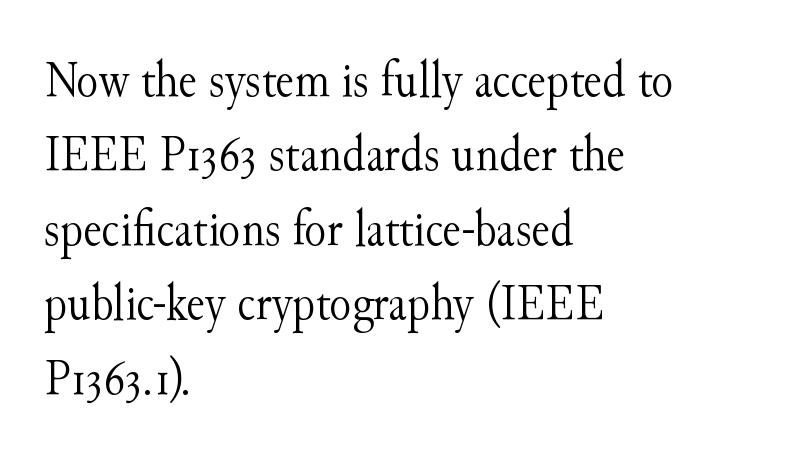
The image shows 51 px light serif type, upright; set left-aligned, normal line spacing (1.46x), normal letter spacing, not underlined; medium stroke contrast and a small x-height.
